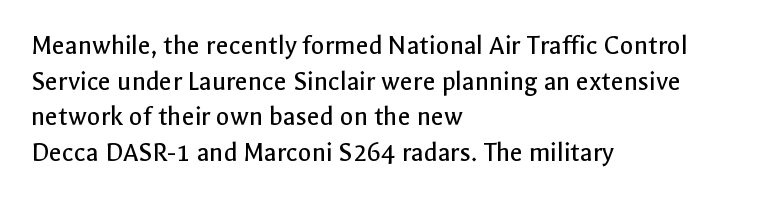
{"serif": "no", "italic": "no", "bold": "no", "weight": "regular", "width": "normal", "x_height": "medium", "monospaced": "no", "underline": "no", "align": "left", "line_spacing": "normal", "line_spacing_ratio": 1.27, "letter_spacing": "normal", "letter_spacing_em": 0.0, "glyph_px": 28}
